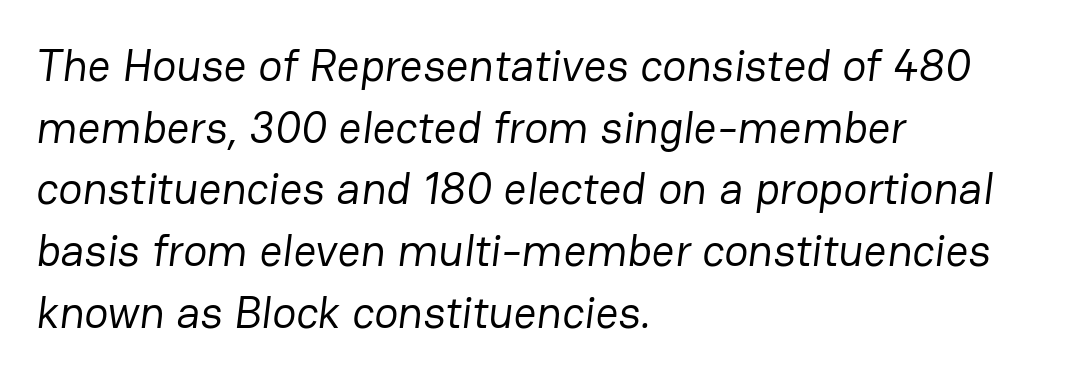
Horizontal alignment here is leftward, the default for most running prose. Note the varied advance widths — an 'i' is clearly narrower than an 'm'. The foot of each line stays bare and open. The face looks like a standard text weight, possibly lighter. Notice how descenders clear the ascenders below comfortably — that's standard leading.
